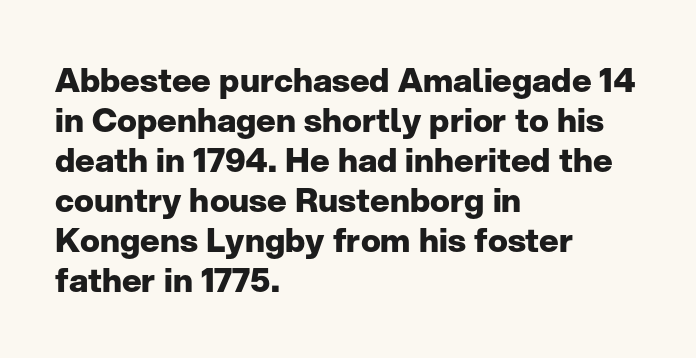
{"serif": "no", "italic": "no", "bold": "yes", "weight": "heavy", "width": "normal", "stroke_contrast": "low", "x_height": "medium", "monospaced": "no", "underline": "no", "align": "left", "line_spacing_ratio": 1.21, "letter_spacing": "normal", "letter_spacing_em": 0.0, "glyph_px": 33}
